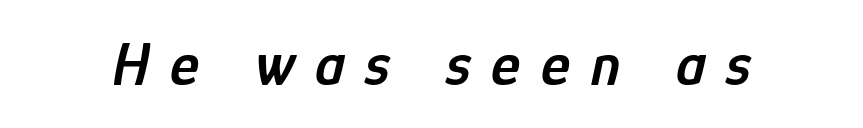
Every letter is mildly thick-stroked: semibold rather than bold. Plain, unruled lines of type. There's an unmistakable incline to the writing here. These lines are rendered in a variable-pitch font.
